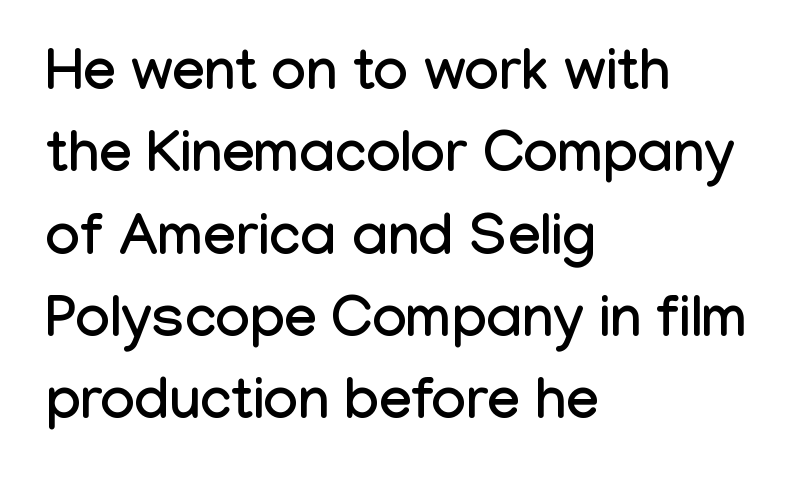
The image shows 58 px condensed sans-serif type, upright; set left-aligned, normal line spacing (1.42x), normal letter spacing, not underlined; low stroke contrast and a medium x-height.
